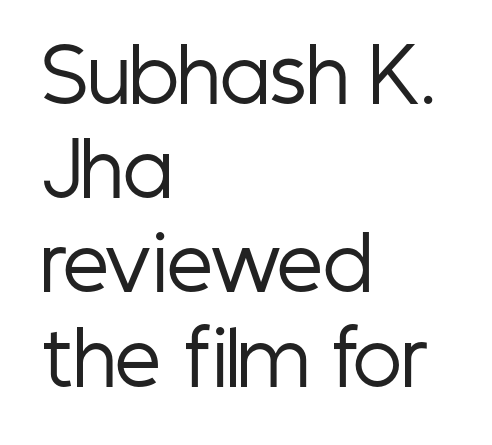
These glyphs show unthickened strokes, regular width or finer. This is roman type, the default non-slanted kind. Reading down the column, the eye jumps a familiar distance to each next line. This sample uses a sans-serif face.
